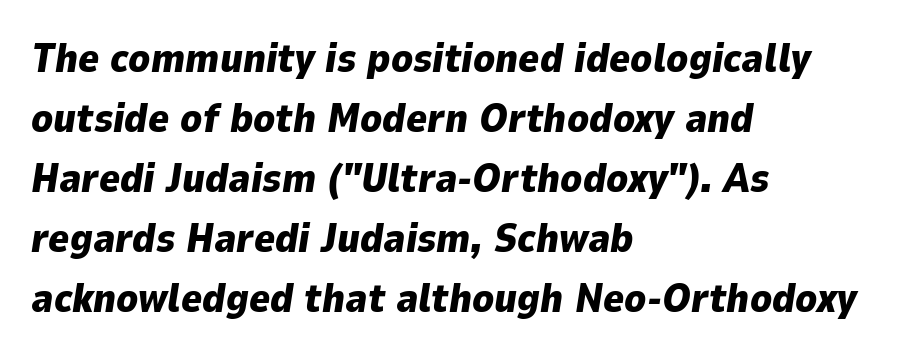
Leading: standard. The specimen omits any rule beneath the text block's lines. The font's italic variant was chosen for this text. You could call the tracking neutral — neither tight nor loose. These words are printed bold, with thick strokes throughout. A typesetter would call this proportional, since set widths differ per character.
